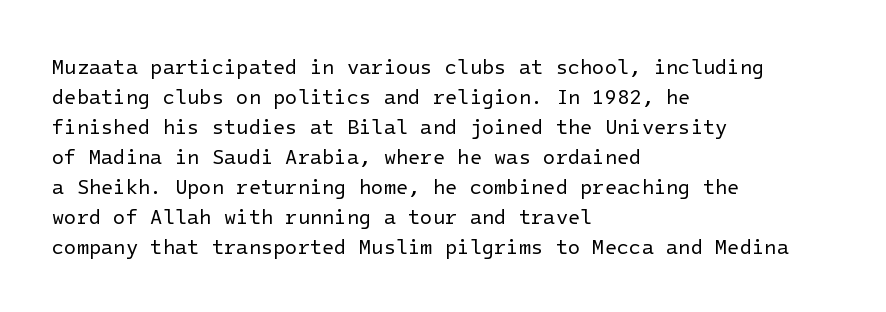
Q: Is the text bold? A: No.
Q: Is the text italic (slanted)? A: No, it is upright.
Q: Is the text underlined? A: No.
Q: How is the paragraph aligned? A: Left-aligned.
Q: Is the spacing between letters normal or unusually wide? A: Normal.
Q: Is the spacing between lines tight, normal or loose? A: Normal.
